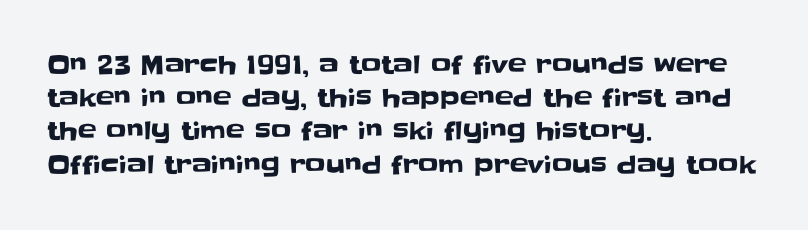
{"italic": "no", "underline": "no", "align": "left", "line_spacing": "normal", "line_spacing_ratio": 1.33, "letter_spacing": "normal", "letter_spacing_em": 0.0, "glyph_px": 25}
